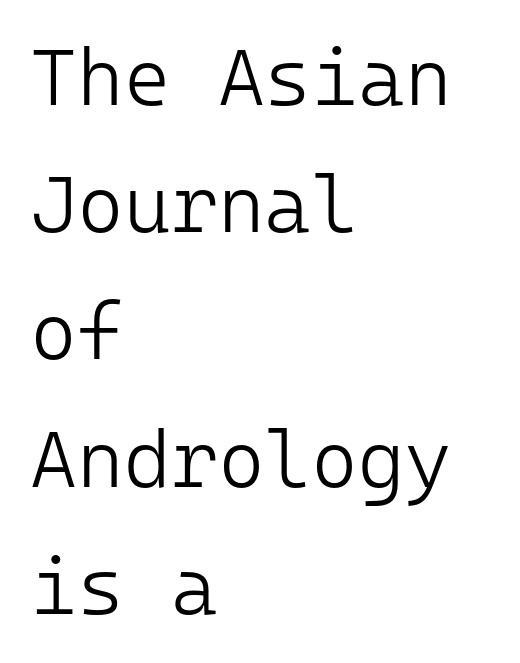
The image shows 80 px light sans-serif type, upright, monospaced; set left-aligned, normal line spacing (1.59x), normal letter spacing, not underlined; low stroke contrast and a medium x-height.
